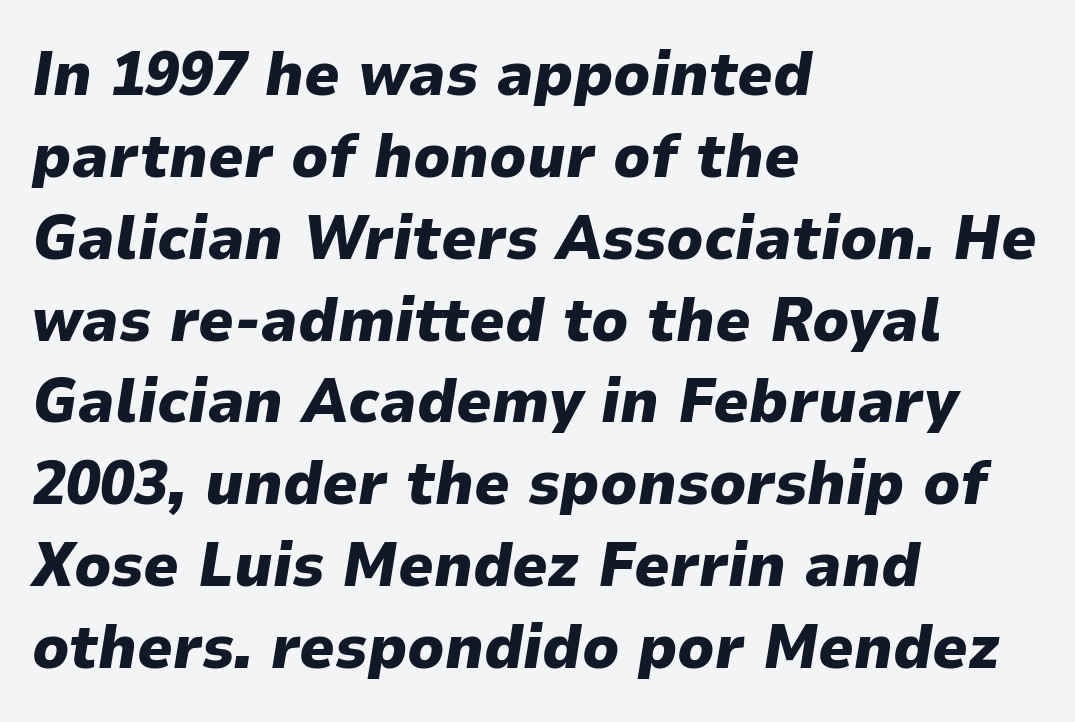
Line spacing here is normal. The font's italic variant was chosen for this text. Which margin do the lines hug? The left one — the right edge is uneven. Each letter keeps its own natural width here, so spacing adapts to shape.
